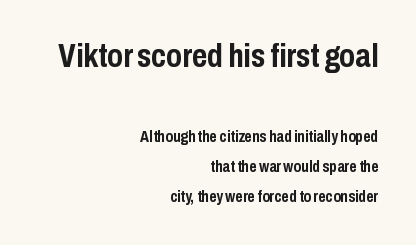
The image shows 33 px semibold, condensed sans-serif type, upright; set right-aligned, line spacing 1.89x, normal letter spacing, not underlined; the first (top) block is 2.06x larger; low stroke contrast and a medium x-height.
